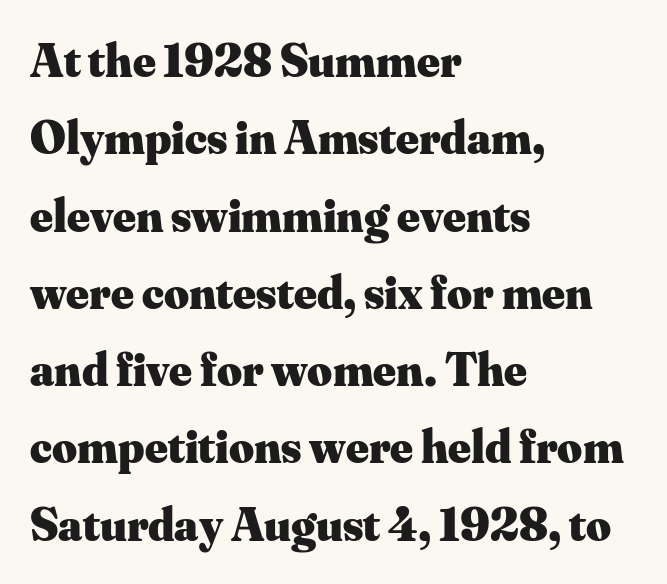
The image shows 48 px heavy serif type, upright; set left-aligned, normal line spacing (1.61x), normal letter spacing, not underlined; medium stroke contrast and a small x-height.
